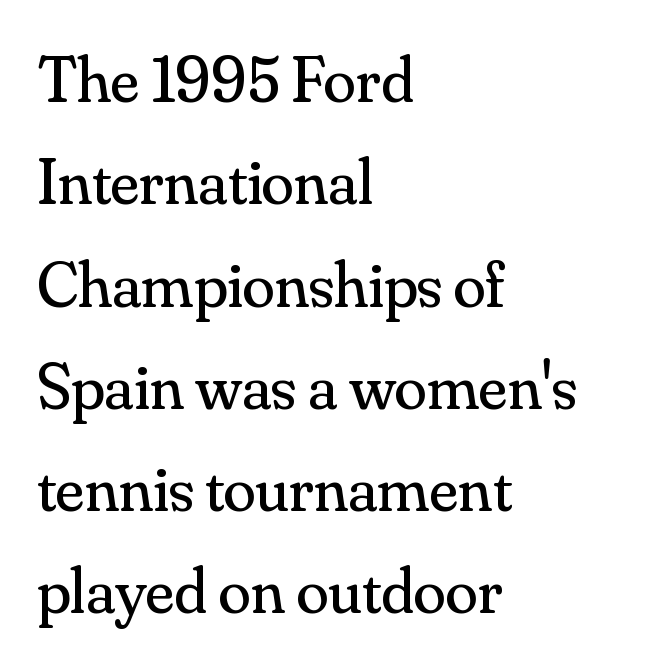
The image shows 66 px regular-weight serif type, upright; set left-aligned, normal line spacing (1.55x), normal letter spacing, not underlined; medium stroke contrast and a small x-height.
